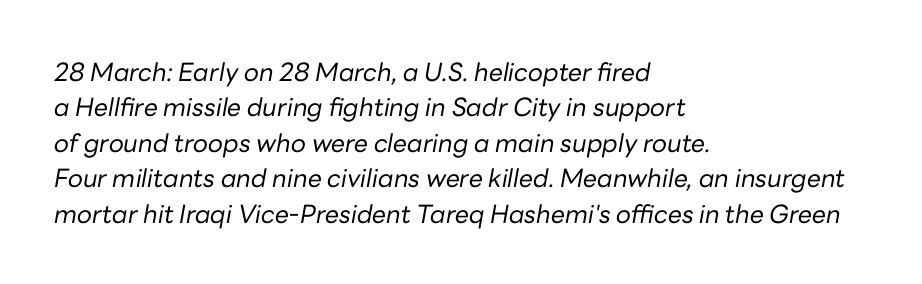
{"italic": "yes", "lean": "right", "slant_degrees": 10, "bold": "no", "underline": "no", "align": "left", "line_spacing": "normal", "line_spacing_ratio": 1.42, "letter_spacing": "normal", "letter_spacing_em": 0.0, "glyph_px": 25}
